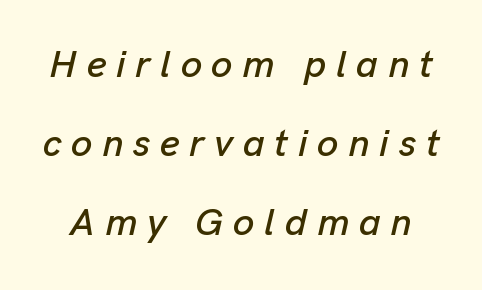
The image shows 38 px text type, italic (leaning right); set loose line spacing (2.08x), unusually wide letter spacing (+0.26 em), not underlined; low stroke contrast and a medium x-height.
